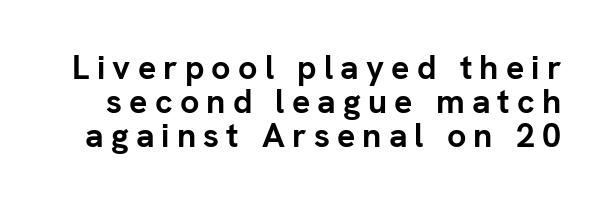
The image shows 34 px semibold sans-serif type, upright; set tight line spacing (1.0x), unusually wide letter spacing (+0.21 em), not underlined; low stroke contrast and a medium x-height.
